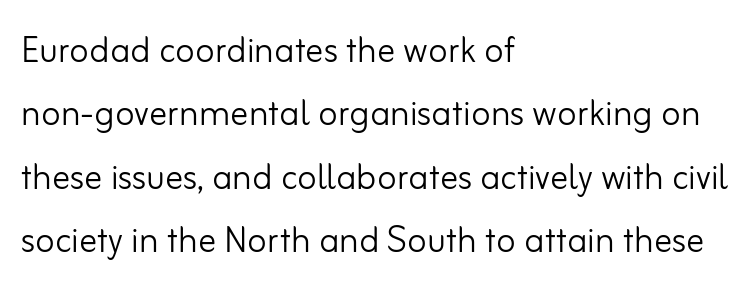
The image shows 45 px light sans-serif type, upright; set left-aligned, normal line spacing (1.41x), normal letter spacing, not underlined; low stroke contrast and a small x-height.
